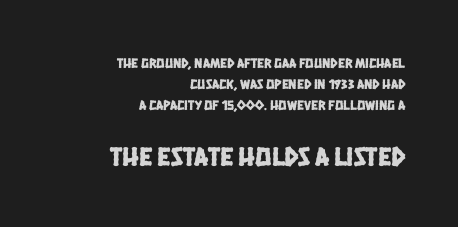
Q: Is the text underlined? A: No.
Q: How is the paragraph aligned? A: Right-aligned.
Q: Is the spacing between letters normal or unusually wide? A: Normal.
Q: Is the spacing between lines tight, normal or loose? A: Normal.
Q: Which block of text is set in a larger size, the first (top) or the second (bottom)? A: The second (bottom) one.
